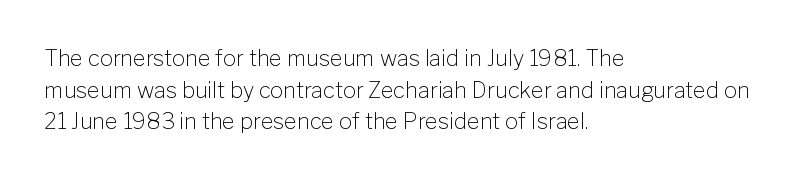
The image shows 22 px text type, upright; set left-aligned, normal line spacing (1.44x), normal letter spacing, not underlined.
